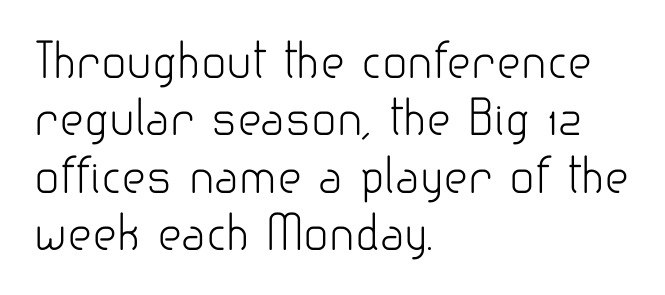
The image shows 47 px light sans-serif type, upright; set left-aligned, line spacing 1.22x, normal letter spacing, not underlined; low stroke contrast and a small x-height.
